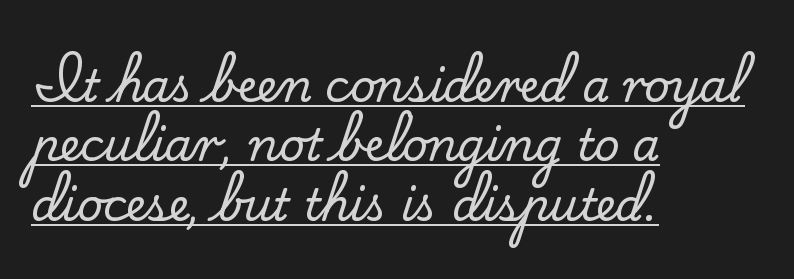
{"serif": "yes", "width": "normal", "stroke_contrast": "low", "x_height": "small", "monospaced": "no", "underline": "yes", "align": "left", "line_spacing": "normal", "line_spacing_ratio": 1.35, "letter_spacing": "normal", "letter_spacing_em": 0.0, "glyph_px": 44}
